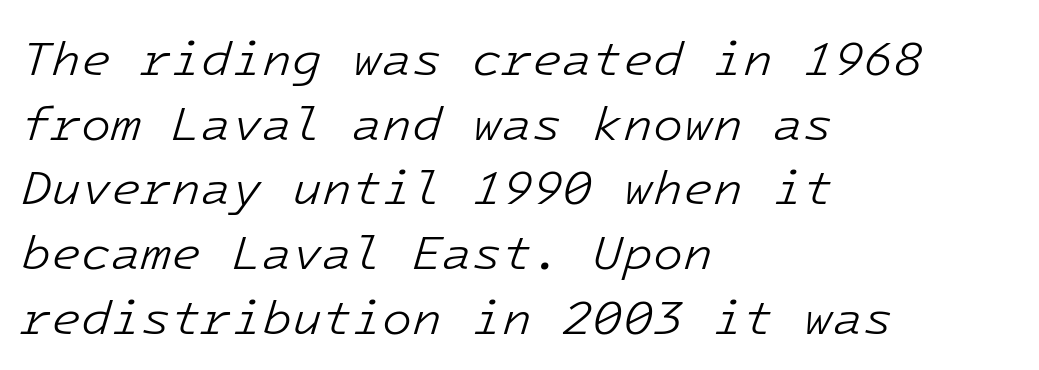
{"italic": "yes", "lean": "right", "slant_degrees": 16, "bold": "no", "weight": "light", "width": "normal", "stroke_contrast": "low", "x_height": "medium", "underline": "no", "align": "left", "line_spacing": "normal", "line_spacing_ratio": 1.32, "letter_spacing": "normal", "letter_spacing_em": 0.0, "glyph_px": 49}
